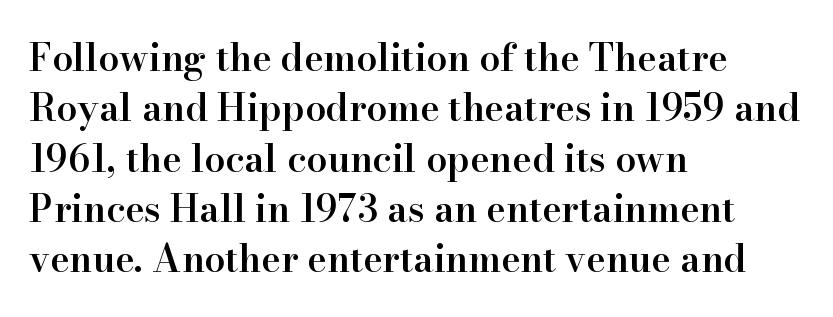
{"serif": "yes", "italic": "no", "bold": "semi", "weight": "semibold", "width": "normal", "stroke_contrast": "high", "x_height": "small", "monospaced": "no", "underline": "no", "align": "left", "line_spacing": "normal", "line_spacing_ratio": 1.36, "letter_spacing": "normal", "letter_spacing_em": 0.0, "glyph_px": 37}
